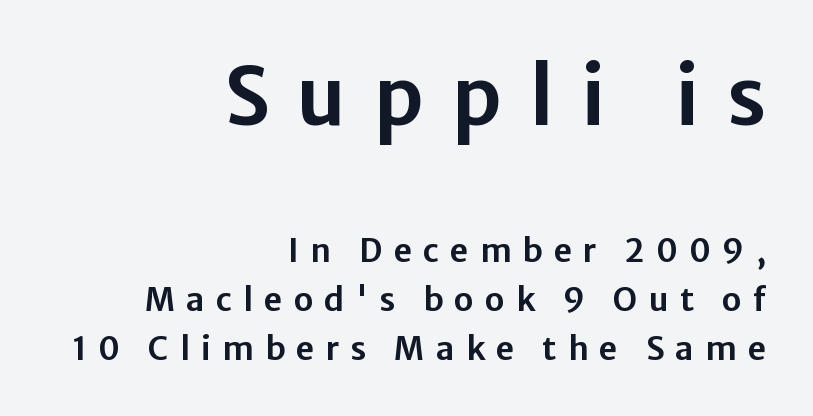
{"serif": "no", "italic": "no", "width": "normal", "stroke_contrast": "low", "x_height": "medium", "monospaced": "no", "underline": "no", "align": "right", "line_spacing": "normal", "line_spacing_ratio": 1.52, "letter_spacing": "wide", "letter_spacing_em": 0.35, "larger_block": "first", "size_ratio": 2.47, "glyph_px": 79}
